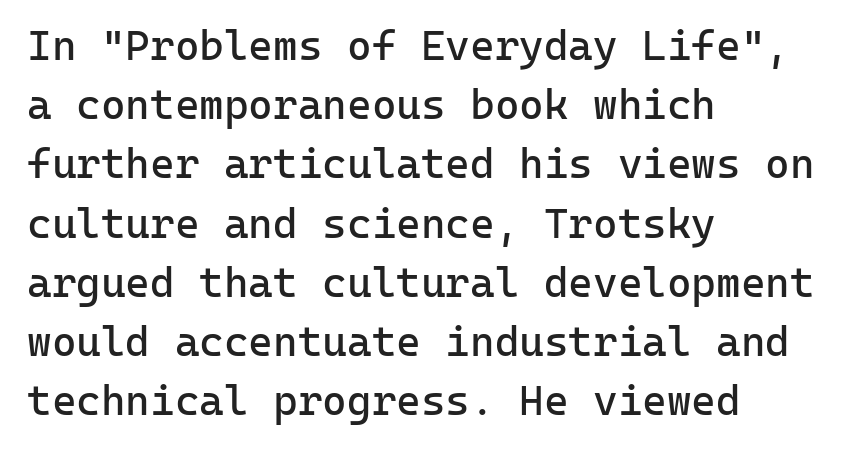
{"serif": "no", "italic": "no", "bold": "no", "weight": "regular", "width": "normal", "stroke_contrast": "low", "x_height": "medium", "monospaced": "yes", "underline": "no", "align": "left", "line_spacing": "normal", "line_spacing_ratio": 1.41, "letter_spacing": "normal", "letter_spacing_em": 0.0, "glyph_px": 42}
